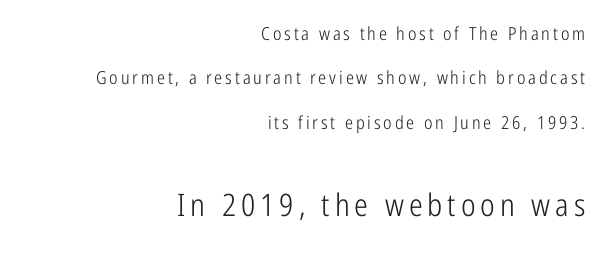
{"serif": "no", "italic": "no", "bold": "no", "weight": "light", "width": "condensed", "stroke_contrast": "low", "x_height": "medium", "monospaced": "no", "underline": "no", "align": "right", "line_spacing": "loose", "line_spacing_ratio": 2.47, "larger_block": "second", "size_ratio": 1.72, "glyph_px": 31}
